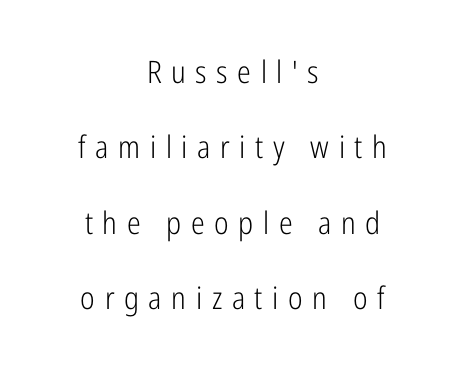
The image shows 31 px light, condensed sans-serif type, upright; set centered, loose line spacing (2.43x), unusually wide letter spacing (+0.31 em), not underlined; low stroke contrast and a medium x-height.
